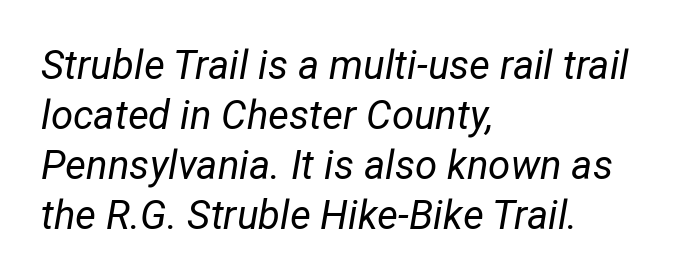
{"italic": "yes", "lean": "right", "slant_degrees": 12, "bold": "no", "weight": "regular", "width": "normal", "stroke_contrast": "low", "x_height": "medium", "monospaced": "no", "underline": "no", "align": "left", "line_spacing": "normal", "line_spacing_ratio": 1.25, "letter_spacing": "normal", "letter_spacing_em": 0.0, "glyph_px": 40}
